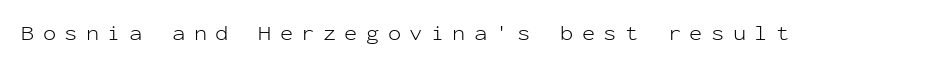
{"italic": "no", "bold": "no", "underline": "no", "letter_spacing": "wide", "letter_spacing_em": 0.38, "glyph_px": 22}
